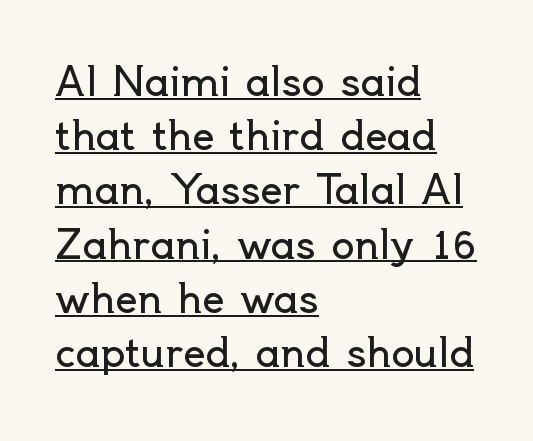
The image shows 39 px regular-weight sans-serif type, upright; set left-aligned, normal line spacing (1.39x), normal letter spacing, underlined; a small x-height.
